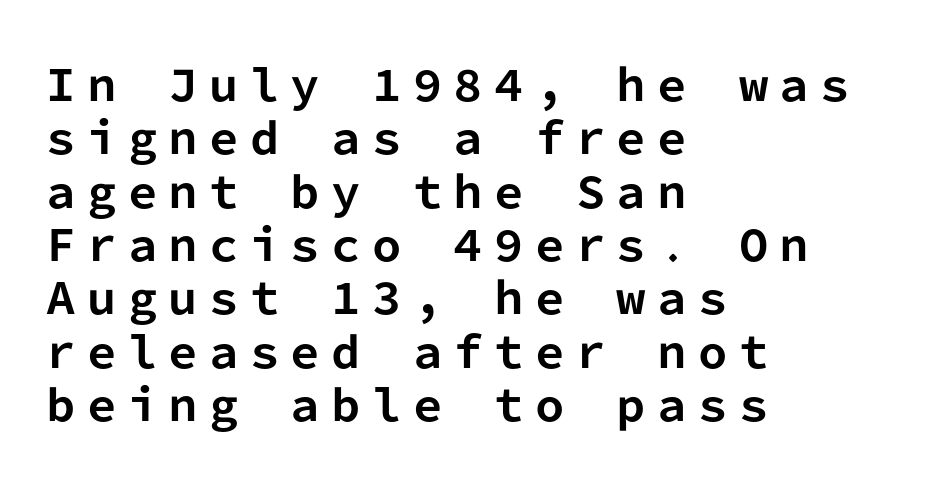
The image shows 42 px bold sans-serif type, upright, monospaced; set left-aligned, normal line spacing (1.27x), unusually wide letter spacing (+0.27 em), not underlined; low stroke contrast and a medium x-height.
